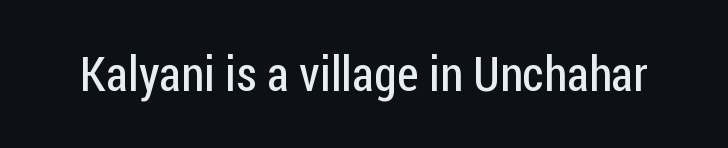
Typographically, this falls in the sans-serif category. Posture: vertical. You could not count columns in this text — the font is proportionally spaced. This rendering features lettering with no underline. The cut favours lightness, reaching ordinary text weight at its darkest. Standard letterfit; no display-style spreading of the glyphs.
